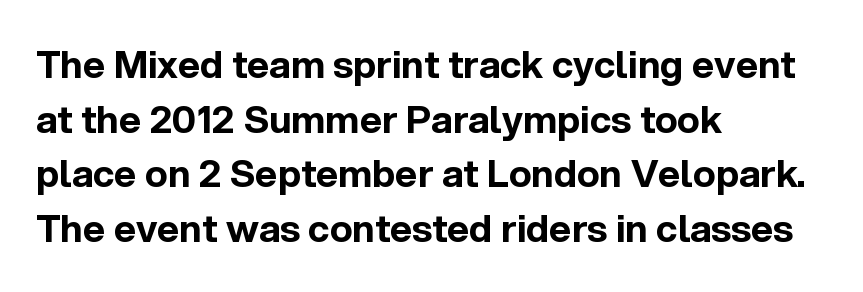
Q: Is the text bold? A: Yes.
Q: Is the text italic (slanted)? A: No, it is upright.
Q: Is the typeface a serif or a sans-serif typeface? A: Sans-serif.
Q: Is the text underlined? A: No.
Q: How is the paragraph aligned? A: Left-aligned.
Q: Is the spacing between letters normal or unusually wide? A: Normal.
Q: Is the spacing between lines tight, normal or loose? A: Normal.
Q: Width (condensed, normal, or wide)? A: Normal.
Q: x-height? A: Medium.
Q: Monospaced? A: No.
